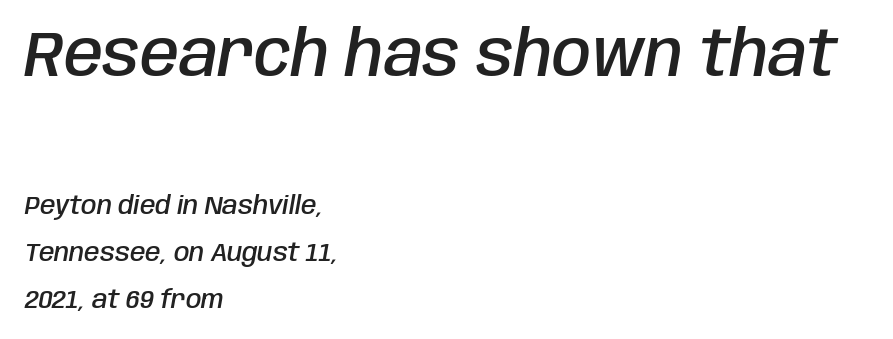
Q: Is the text bold? A: Semi-bold.
Q: Is the text italic (slanted)? A: Yes, it leans right by about 10 degrees.
Q: Is the text underlined? A: No.
Q: How is the paragraph aligned? A: Left-aligned.
Q: Is the spacing between letters normal or unusually wide? A: Normal.
Q: Which block of text is set in a larger size, the first (top) or the second (bottom)? A: The first (top) one.
Q: Width (condensed, normal, or wide)? A: Condensed.
Q: Stroke contrast? A: Low.
Q: x-height? A: Large.
Q: Monospaced? A: No.
